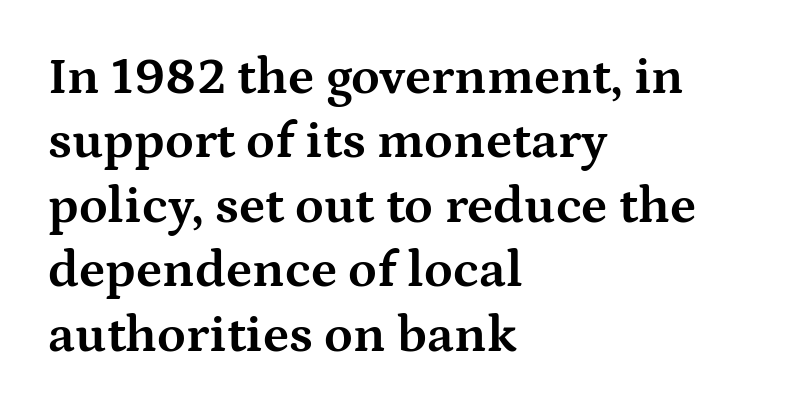
{"serif": "yes", "italic": "no", "bold": "yes", "weight": "bold", "width": "wide", "stroke_contrast": "medium", "x_height": "medium", "monospaced": "no", "underline": "no", "align": "left", "line_spacing_ratio": 1.24, "letter_spacing": "normal", "letter_spacing_em": 0.0, "glyph_px": 52}
